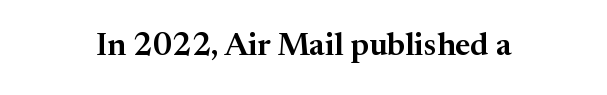
This sample has the flowing, uneven cadence of proportional lettering. Words appear dense and cohesive because spacing is normal. Tall strokes in this sample are plumb rather than angled. Any mark beneath the type? The region is blank. Typographically, this falls in the serif category.
